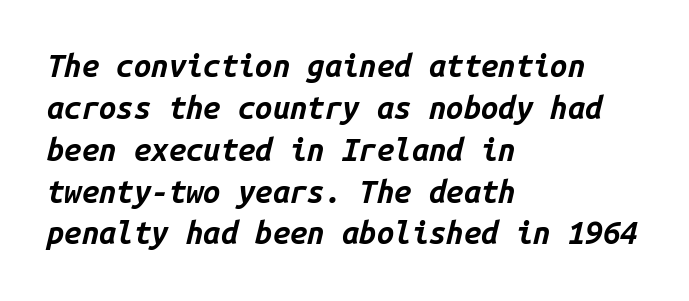
You could count columns in this text — the font is strictly monospaced. Words float on clear page, feet unadorned. You can tell it's italic because the verticals aren't actually vertical. A typesetter would call this leading conventional body-copy spacing. You could call the tracking neutral — neither tight nor loose.
